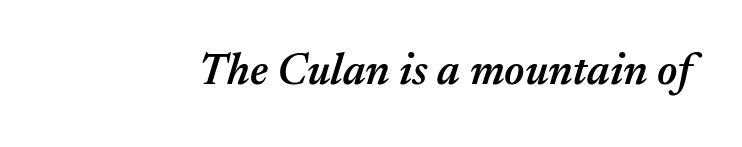
{"italic": "yes", "lean": "right", "slant_degrees": 17, "bold": "semi", "weight": "semibold", "width": "normal", "stroke_contrast": "medium", "x_height": "medium", "monospaced": "no", "underline": "no", "letter_spacing": "normal", "letter_spacing_em": 0.0, "glyph_px": 44}
